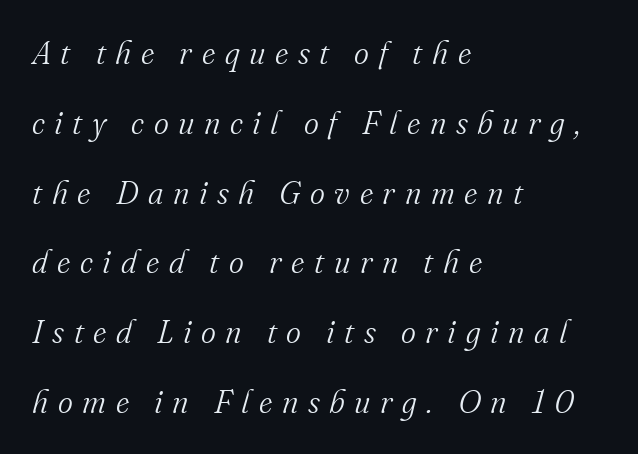
{"serif": "yes", "italic": "yes", "lean": "right", "slant_degrees": 16, "bold": "no", "weight": "light", "width": "normal", "stroke_contrast": "medium", "x_height": "small", "monospaced": "no", "underline": "no", "align": "left", "line_spacing": "loose", "line_spacing_ratio": 2.18, "letter_spacing": "wide", "letter_spacing_em": 0.3, "glyph_px": 32}
